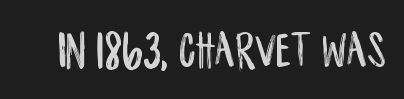
{"serif": "no", "italic": "no", "width": "condensed", "stroke_contrast": "low", "x_height": "large", "monospaced": "no", "underline": "no", "letter_spacing": "normal", "letter_spacing_em": 0.0, "glyph_px": 52}
